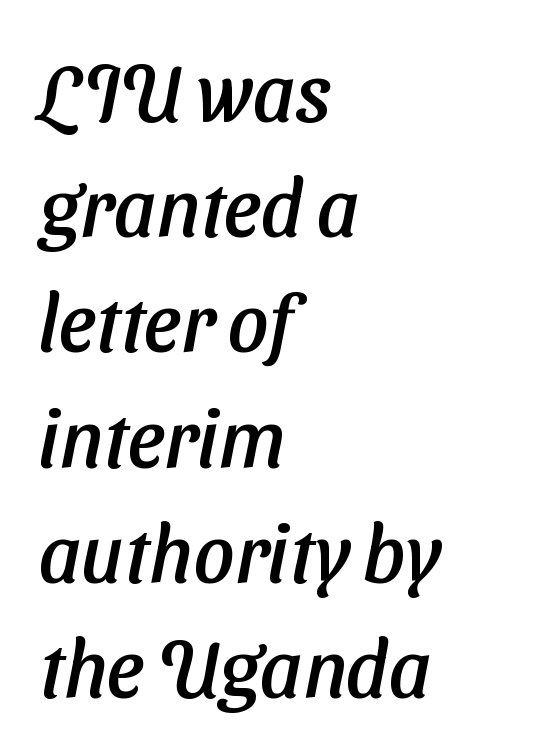
Vertically, the passage feels balanced, rows spaced as you'd expect. Letter spacing: default. Character widths vary here, with narrow letters taking less room than wide ones. The ragged edge is on the right, which tells us the setting is flush left.
